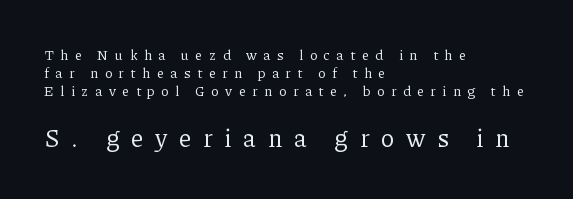
The designer left line spacing at the default. Which margin do the lines hug? The left one — the right edge is uneven. Is the letter spacing exaggerated? Yes — the characters are pushed far apart. The gap between lines stays unmarked. Italic? Not at all — the glyphs are vertical. Larger block? The one below; the one above is distinctly smaller.
